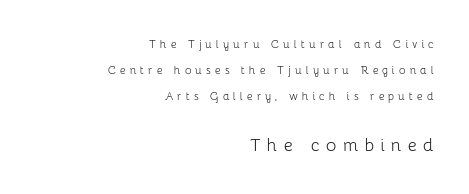
The image shows 22 px text type, upright; set right-aligned, line spacing 1.84x, unusually wide letter spacing (+0.28 em), not underlined; the second (bottom) block is 1.57x larger.
